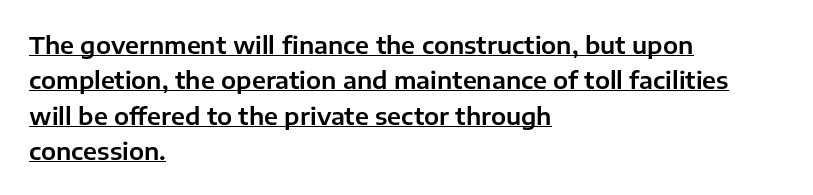
Q: Is the text italic (slanted)? A: No, it is upright.
Q: Is the text underlined? A: Yes.
Q: How is the paragraph aligned? A: Left-aligned.
Q: Is the spacing between letters normal or unusually wide? A: Normal.
Q: Is the spacing between lines tight, normal or loose? A: Normal.
